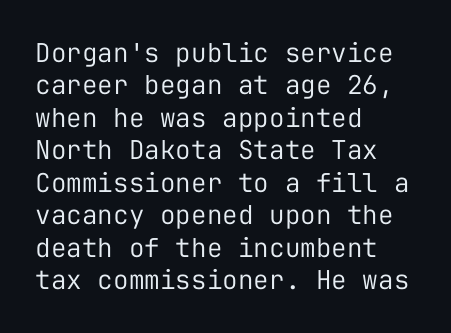
Line spacing here is normal. Nobody touched the tracking dial on this one. Quick note: underline off. Designer's note — italics off, roman on. The lines are quadded left.
